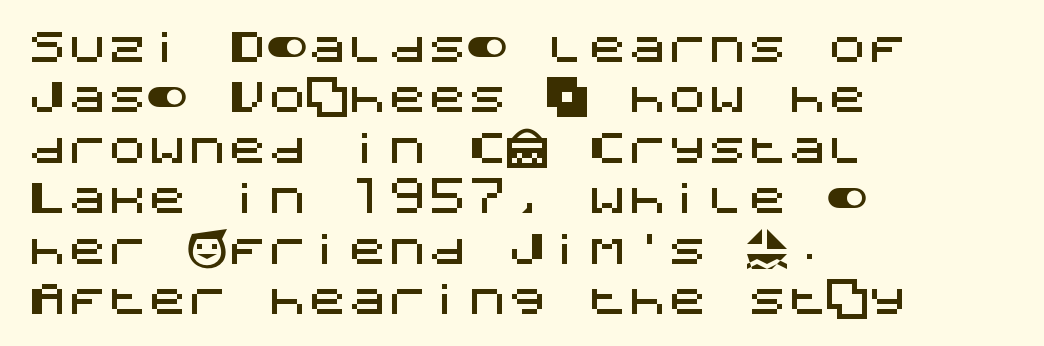
The image shows 40 px sans-serif type, upright; set left-aligned, normal line spacing (1.26x), normal letter spacing, not underlined; medium stroke contrast and a large x-height.
